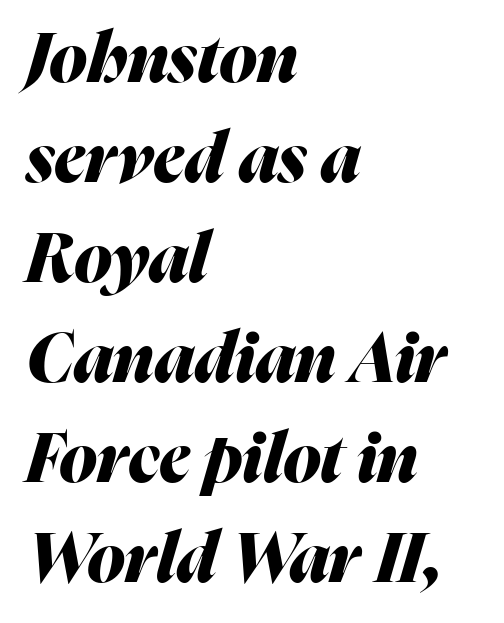
Whoever set this chose a conventional vertical rhythm. No extra tracking has been applied to these lines. You'd pick this weight for a headline — it's a proper bold. The lettering tilts uniformly, giving the passage an italic look. Underline: absent.
